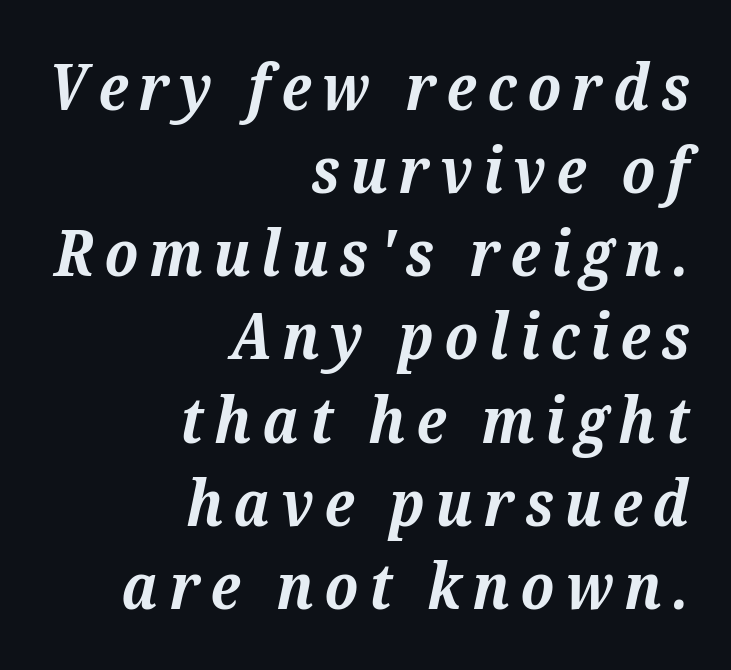
The image shows 63 px bold serif type, italic (leaning right); set right-aligned, normal line spacing (1.32x), not underlined; medium stroke contrast and a medium x-height.
